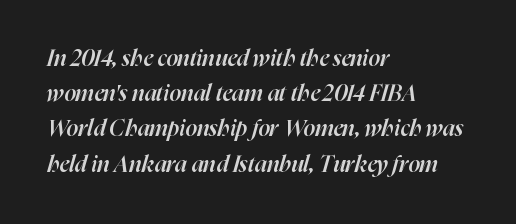
{"italic": "yes", "lean": "right", "slant_degrees": 16, "bold": "semi", "underline": "no", "align": "left", "line_spacing": "normal", "line_spacing_ratio": 1.53, "letter_spacing": "normal", "letter_spacing_em": 0.0, "glyph_px": 23}
